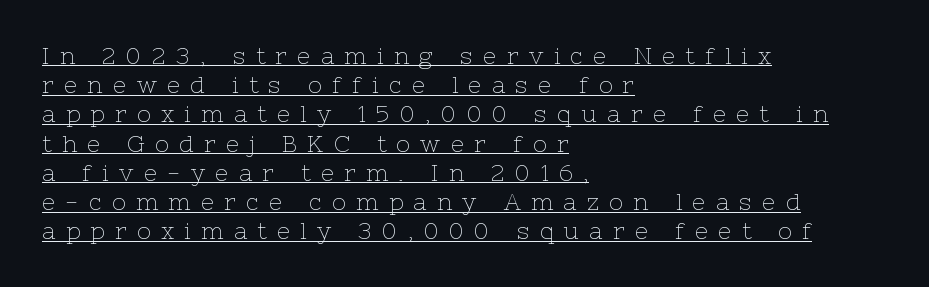
{"italic": "no", "bold": "no", "underline": "yes", "align": "left", "line_spacing": "normal", "line_spacing_ratio": 1.27, "letter_spacing": "wide", "letter_spacing_em": 0.45, "glyph_px": 23}
